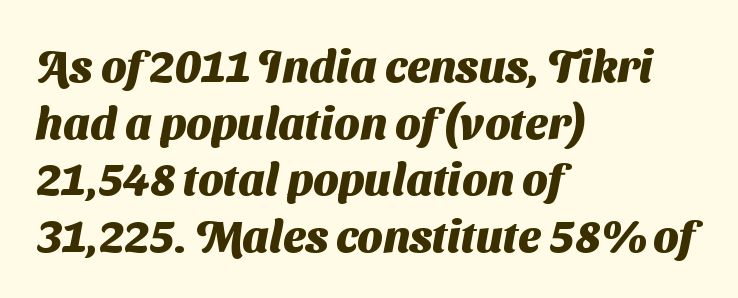
Q: Is the text bold? A: Yes.
Q: Is the typeface a serif or a sans-serif typeface? A: Sans-serif.
Q: Is the text underlined? A: No.
Q: How is the paragraph aligned? A: Left-aligned.
Q: Is the spacing between letters normal or unusually wide? A: Normal.
Q: Is the spacing between lines tight, normal or loose? A: Normal.
Q: Width (condensed, normal, or wide)? A: Normal.
Q: Stroke contrast? A: Medium.
Q: x-height? A: Medium.
Q: Monospaced? A: No.
